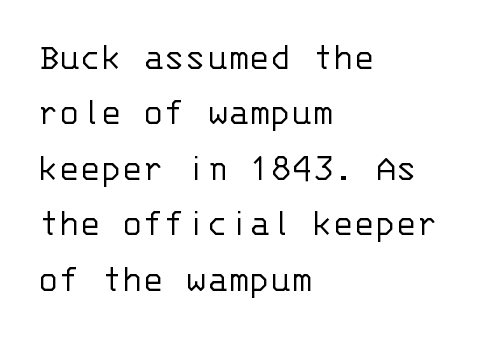
Q: Is the text bold? A: No.
Q: Is the text italic (slanted)? A: No, it is upright.
Q: Is the typeface a serif or a sans-serif typeface? A: Sans-serif.
Q: Is the text underlined? A: No.
Q: How is the paragraph aligned? A: Left-aligned.
Q: Is the spacing between letters normal or unusually wide? A: Normal.
Q: Is the spacing between lines tight, normal or loose? A: Normal.
Q: Width (condensed, normal, or wide)? A: Normal.
Q: Stroke contrast? A: Low.
Q: x-height? A: Large.
Q: Monospaced? A: Yes.
